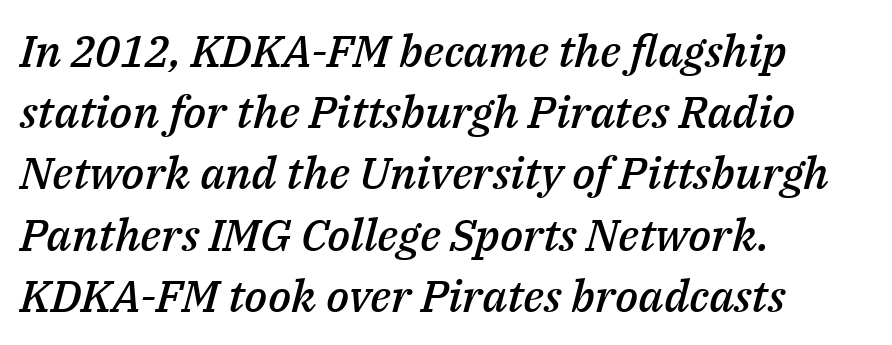
{"italic": "yes", "lean": "right", "slant_degrees": 14, "bold": "semi", "weight": "semibold", "width": "normal", "stroke_contrast": "medium", "x_height": "medium", "monospaced": "no", "underline": "no", "align": "left", "line_spacing": "normal", "line_spacing_ratio": 1.36, "letter_spacing": "normal", "letter_spacing_em": 0.0, "glyph_px": 45}
